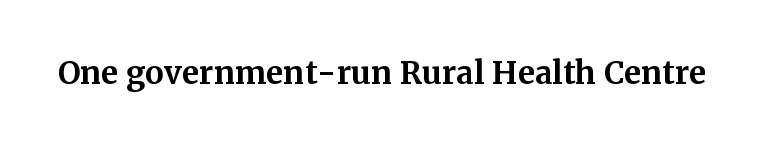
{"serif": "yes", "italic": "no", "bold": "yes", "weight": "bold", "width": "normal", "stroke_contrast": "medium", "x_height": "medium", "monospaced": "no", "underline": "no", "letter_spacing": "normal", "letter_spacing_em": 0.0, "glyph_px": 31}
